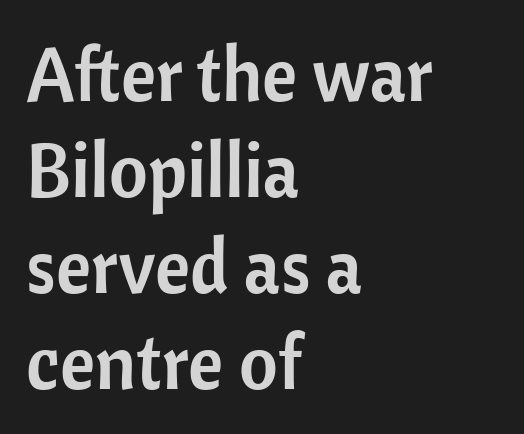
Q: Is the text italic (slanted)? A: No, it is upright.
Q: Is the typeface a serif or a sans-serif typeface? A: Sans-serif.
Q: Is the text underlined? A: No.
Q: How is the paragraph aligned? A: Left-aligned.
Q: Is the spacing between letters normal or unusually wide? A: Normal.
Q: Is the spacing between lines tight, normal or loose? A: Normal.
Q: Width (condensed, normal, or wide)? A: Normal.
Q: Stroke contrast? A: Low.
Q: x-height? A: Medium.
Q: Monospaced? A: No.
